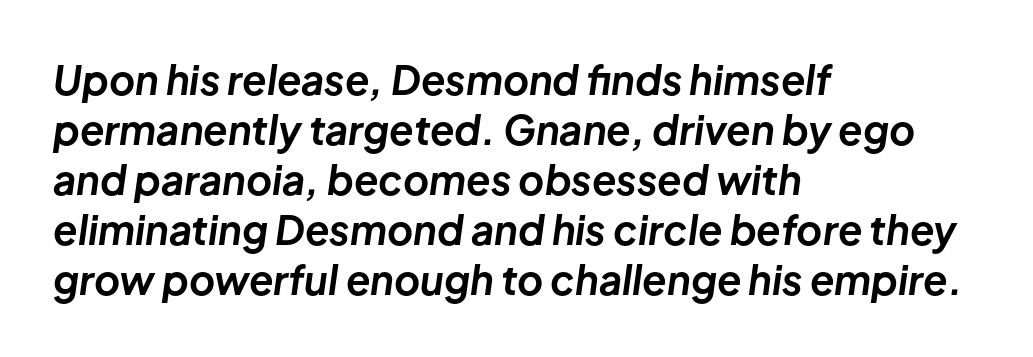
The image shows 40 px bold type, italic (leaning right); set left-aligned, normal line spacing (1.25x), normal letter spacing, not underlined; low stroke contrast and a medium x-height.
